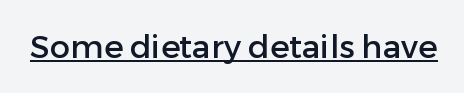
{"serif": "no", "italic": "no", "width": "normal", "stroke_contrast": "low", "x_height": "medium", "monospaced": "no", "underline": "yes", "letter_spacing": "normal", "letter_spacing_em": 0.0, "glyph_px": 32}
